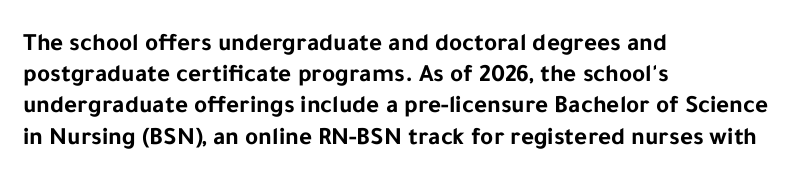
{"italic": "no", "bold": "yes", "underline": "no", "align": "left", "line_spacing": "normal", "line_spacing_ratio": 1.25, "letter_spacing": "normal", "letter_spacing_em": 0.0, "glyph_px": 25}
